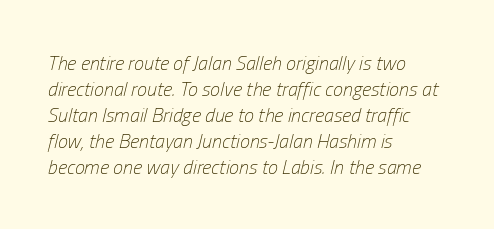
The image shows 20 px text type, italic (leaning right); set left-aligned, normal line spacing (1.3x), normal letter spacing, not underlined.
